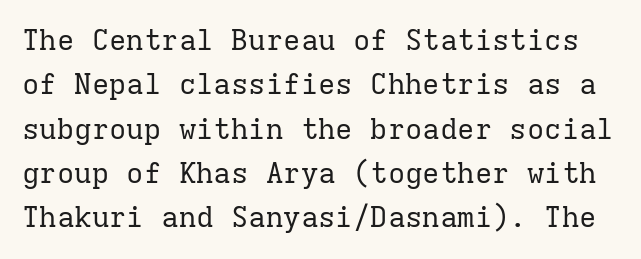
{"serif": "yes", "italic": "no", "bold": "no", "weight": "regular", "width": "normal", "stroke_contrast": "low", "x_height": "medium", "monospaced": "yes", "underline": "no", "line_spacing": "normal", "line_spacing_ratio": 1.53, "letter_spacing": "normal", "letter_spacing_em": 0.0, "glyph_px": 29}
